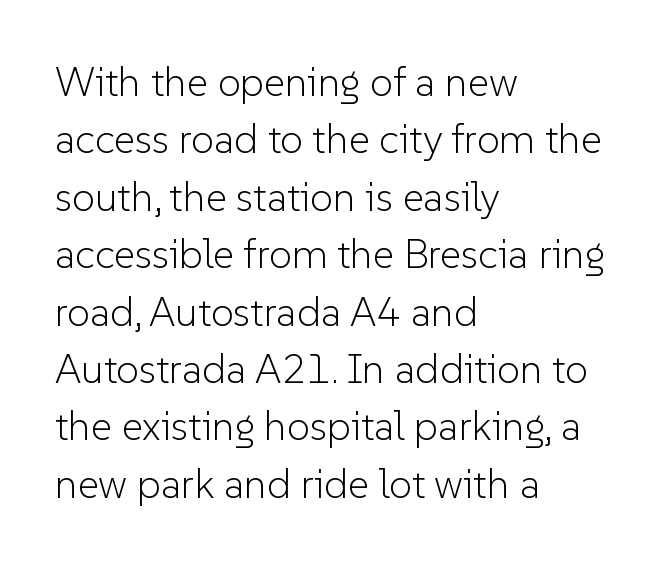
{"serif": "no", "italic": "no", "bold": "no", "weight": "light", "width": "normal", "stroke_contrast": "low", "x_height": "medium", "monospaced": "no", "underline": "no", "align": "left", "line_spacing": "normal", "line_spacing_ratio": 1.4, "letter_spacing": "normal", "letter_spacing_em": 0.0, "glyph_px": 41}
